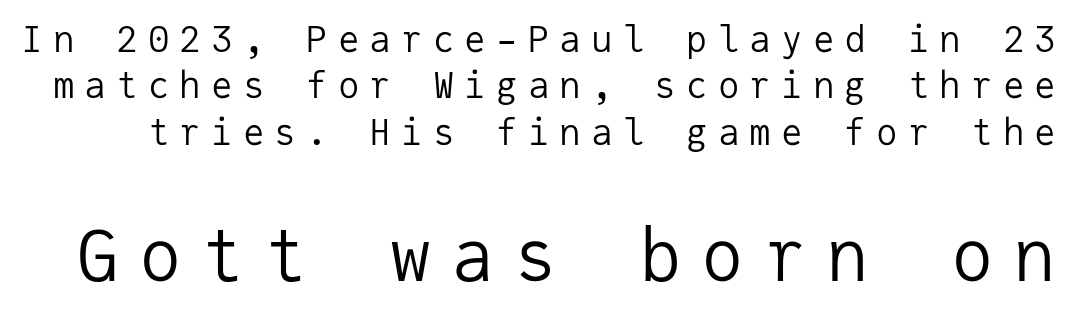
Q: Is the text bold? A: No.
Q: Is the text italic (slanted)? A: No, it is upright.
Q: Is the typeface a serif or a sans-serif typeface? A: Sans-serif.
Q: Is the text underlined? A: No.
Q: Is the spacing between letters normal or unusually wide? A: Unusually wide.
Q: Is the spacing between lines tight, normal or loose? A: Normal.
Q: Which block of text is set in a larger size, the first (top) or the second (bottom)? A: The second (bottom) one.
Q: Width (condensed, normal, or wide)? A: Normal.
Q: Stroke contrast? A: Low.
Q: x-height? A: Medium.
Q: Monospaced? A: Yes.
